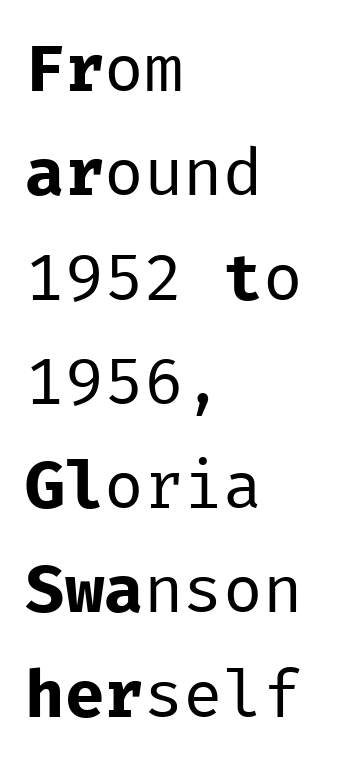
The image shows 66 px regular-weight sans-serif type, upright, monospaced; set left-aligned, normal line spacing (1.58x), normal letter spacing, not underlined; low stroke contrast and a medium x-height.
